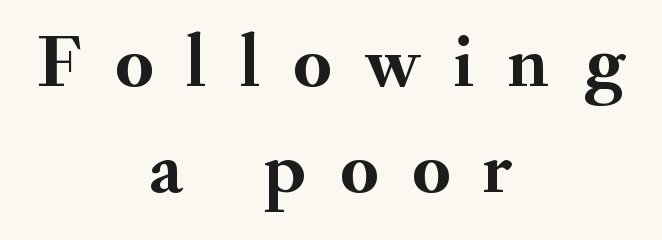
Q: Is the text bold? A: Yes.
Q: Is the text italic (slanted)? A: No, it is upright.
Q: Is the typeface a serif or a sans-serif typeface? A: Serif.
Q: Is the text underlined? A: No.
Q: How is the paragraph aligned? A: Centered.
Q: Is the spacing between letters normal or unusually wide? A: Unusually wide.
Q: Is the spacing between lines tight, normal or loose? A: Normal.
Q: Width (condensed, normal, or wide)? A: Normal.
Q: Stroke contrast? A: Medium.
Q: x-height? A: Small.
Q: Monospaced? A: No.
